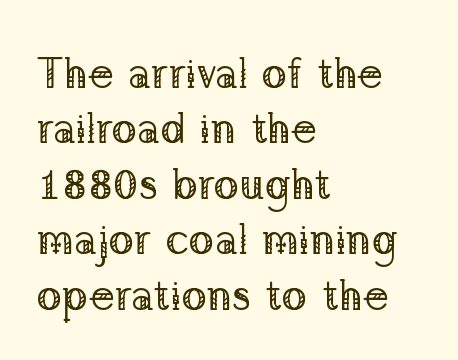
{"serif": "yes", "italic": "no", "bold": "no", "weight": "regular", "width": "normal", "stroke_contrast": "low", "x_height": "medium", "monospaced": "no", "underline": "no", "align": "left", "line_spacing": "normal", "line_spacing_ratio": 1.29, "letter_spacing": "normal", "letter_spacing_em": 0.0, "glyph_px": 43}
